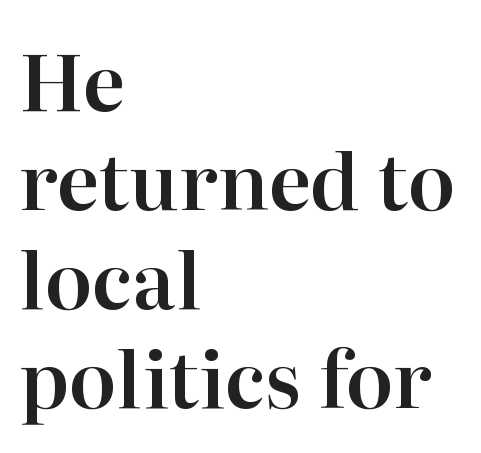
The image shows 78 px serif type, upright; set left-aligned, normal line spacing (1.27x), normal letter spacing, not underlined; high stroke contrast and a medium x-height.
